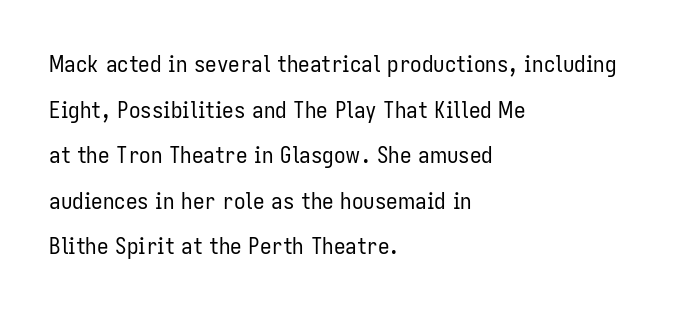
The image shows 23 px text type, upright; set left-aligned, loose line spacing (1.98x), normal letter spacing, not underlined.
